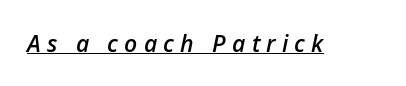
The image shows 23 px text type, italic (leaning right); set unusually wide letter spacing (+0.27 em), underlined.
